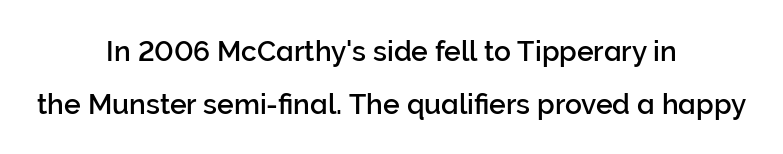
{"serif": "no", "italic": "no", "width": "normal", "stroke_contrast": "low", "x_height": "medium", "monospaced": "no", "underline": "no", "align": "center", "line_spacing_ratio": 1.88, "letter_spacing": "normal", "letter_spacing_em": 0.0, "glyph_px": 28}
